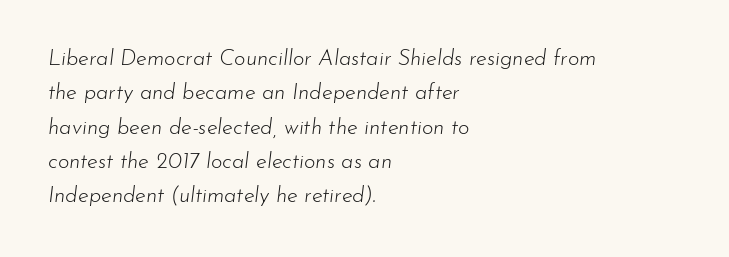
The image shows 22 px text type, italic (leaning right); set left-aligned, normal line spacing (1.56x), normal letter spacing, not underlined.
